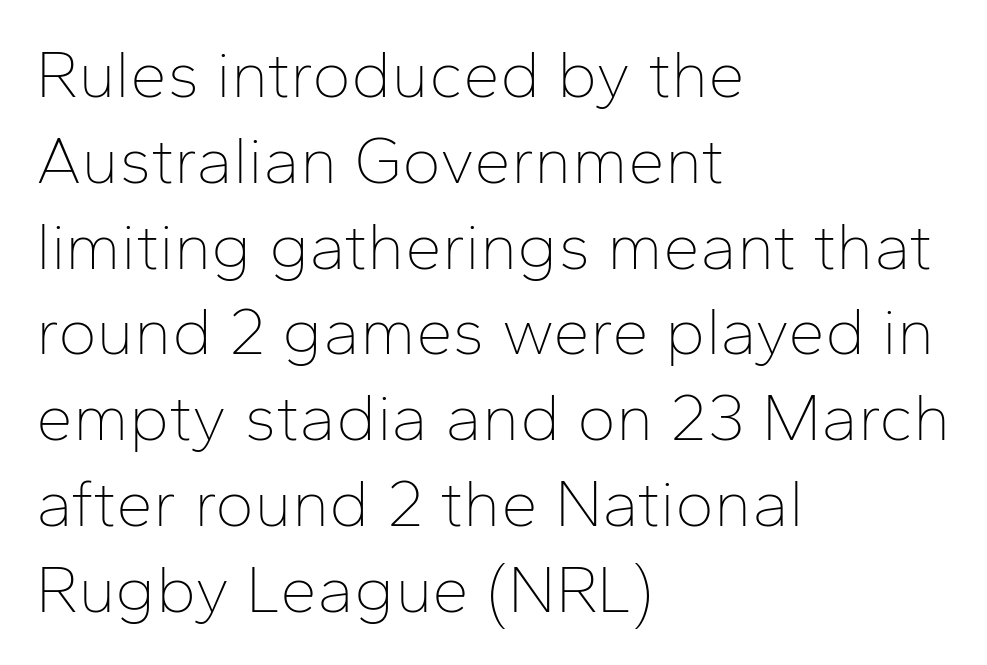
{"serif": "no", "italic": "no", "bold": "no", "weight": "thin", "width": "normal", "stroke_contrast": "low", "x_height": "medium", "monospaced": "no", "underline": "no", "align": "left", "line_spacing": "normal", "line_spacing_ratio": 1.3, "letter_spacing": "normal", "letter_spacing_em": 0.0, "glyph_px": 66}
